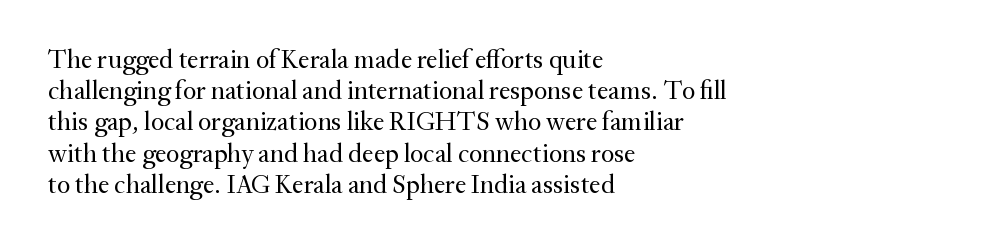
One-word summary of the alignment: left. In terms of letterspacing, this is plain default setting. The words here are not underlined. The characters are drawn with everyday or finer stroke widths. The letters stand straight up with perfectly vertical stems.
